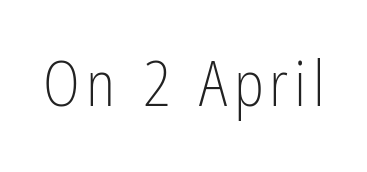
{"serif": "no", "italic": "no", "bold": "no", "weight": "light", "width": "condensed", "stroke_contrast": "low", "x_height": "medium", "monospaced": "no", "underline": "no", "glyph_px": 62}
